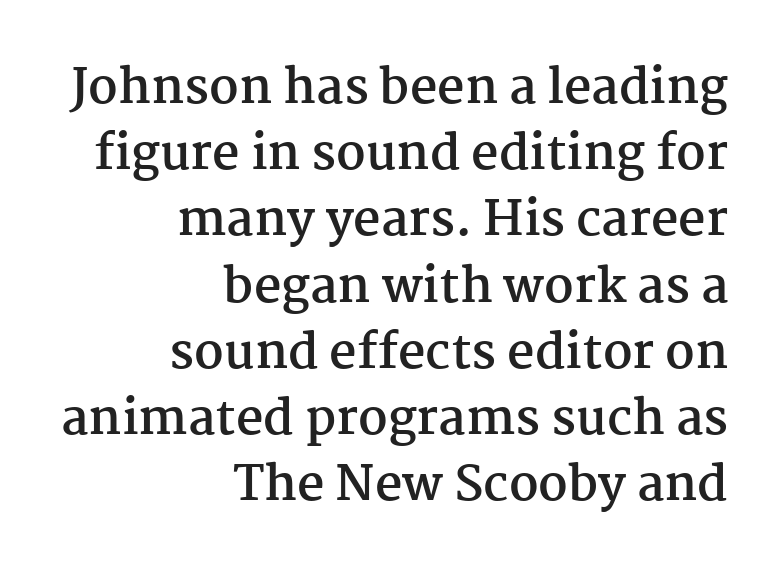
The rendering uses natural spacing where letterforms have individual widths. Quick note: interline space is typical. Look at the stroke-to-counter ratio: heavy, a bold. Designer's note — italics off, roman on. Teacher's note: observe the even right margin — that is flush-right alignment.
